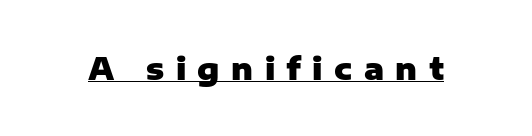
Q: Is the text bold? A: Yes.
Q: Is the text italic (slanted)? A: No, it is upright.
Q: Is the typeface a serif or a sans-serif typeface? A: Sans-serif.
Q: Is the text underlined? A: Yes.
Q: Is the spacing between letters normal or unusually wide? A: Unusually wide.
Q: Width (condensed, normal, or wide)? A: Normal.
Q: Stroke contrast? A: Low.
Q: x-height? A: Medium.
Q: Monospaced? A: No.
